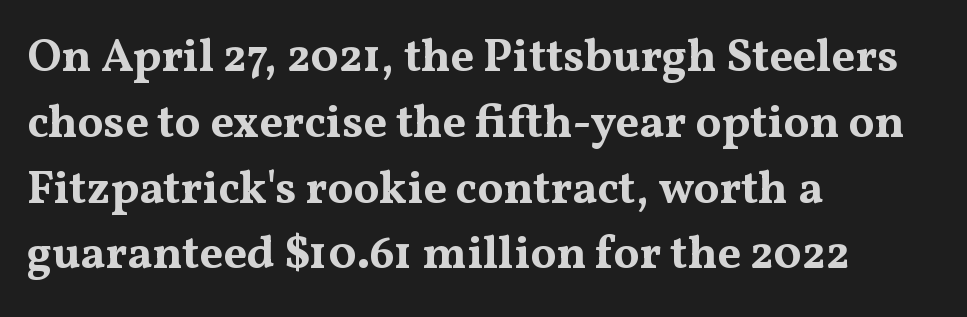
{"serif": "yes", "italic": "no", "bold": "yes", "weight": "bold", "width": "wide", "stroke_contrast": "medium", "x_height": "medium", "monospaced": "no", "underline": "no", "align": "left", "line_spacing": "normal", "line_spacing_ratio": 1.43, "letter_spacing": "normal", "letter_spacing_em": 0.0, "glyph_px": 46}
